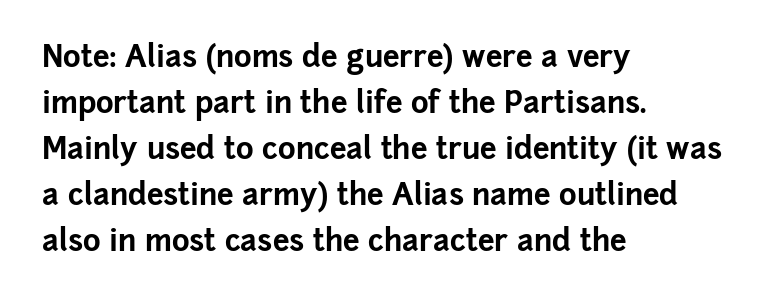
The image shows 30 px bold sans-serif type, upright; set left-aligned, normal line spacing (1.53x), normal letter spacing, not underlined; low stroke contrast and a medium x-height.
